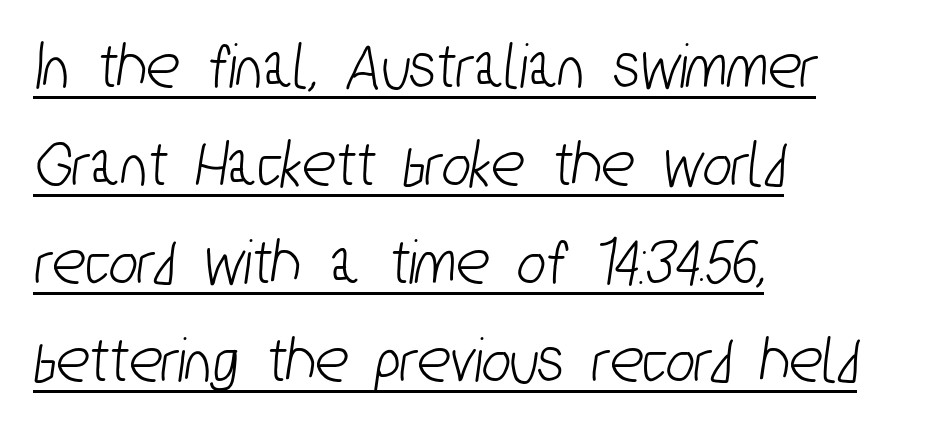
Q: Is the typeface a serif or a sans-serif typeface? A: Sans-serif.
Q: Is the text underlined? A: Yes.
Q: How is the paragraph aligned? A: Left-aligned.
Q: Is the spacing between letters normal or unusually wide? A: Normal.
Q: Is the spacing between lines tight, normal or loose? A: Normal.
Q: Width (condensed, normal, or wide)? A: Condensed.
Q: Stroke contrast? A: Low.
Q: x-height? A: Medium.
Q: Monospaced? A: No.
